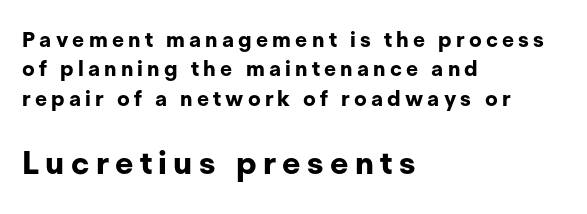
{"serif": "no", "italic": "no", "bold": "yes", "weight": "bold", "width": "normal", "stroke_contrast": "low", "x_height": "medium", "monospaced": "no", "underline": "no", "align": "left", "line_spacing": "normal", "line_spacing_ratio": 1.4, "letter_spacing": "wide", "letter_spacing_em": 0.2, "larger_block": "second", "size_ratio": 1.52, "glyph_px": 32}
